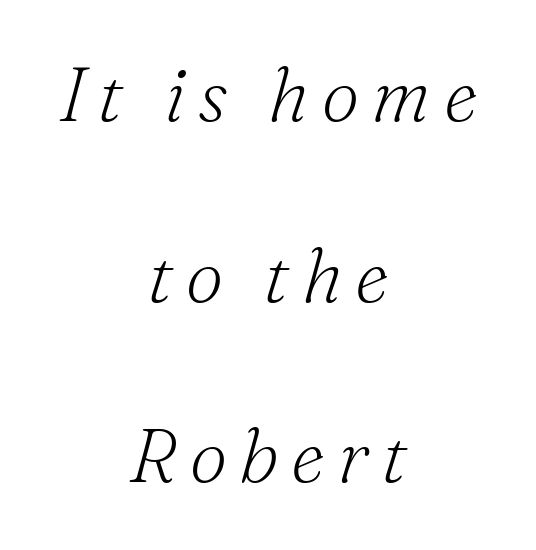
The image shows 75 px light serif type, italic (leaning right); set centered, loose line spacing (2.41x), not underlined; medium stroke contrast and a small x-height.
